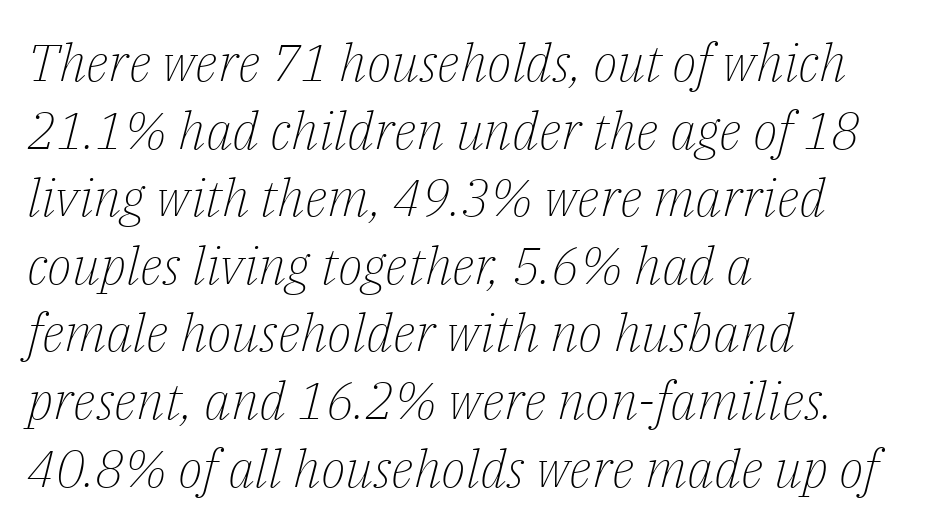
Q: Is the text bold? A: No.
Q: Is the text italic (slanted)? A: Yes, it leans right by about 14 degrees.
Q: Is the typeface a serif or a sans-serif typeface? A: Serif.
Q: Is the text underlined? A: No.
Q: How is the paragraph aligned? A: Left-aligned.
Q: Is the spacing between letters normal or unusually wide? A: Normal.
Q: Is the spacing between lines tight, normal or loose? A: Normal.
Q: Width (condensed, normal, or wide)? A: Normal.
Q: Stroke contrast? A: Low.
Q: x-height? A: Medium.
Q: Monospaced? A: No.
